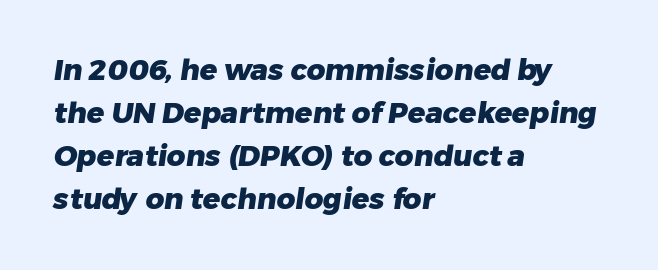
Q: Is the text bold? A: Yes.
Q: Is the typeface a serif or a sans-serif typeface? A: Sans-serif.
Q: Is the text underlined? A: No.
Q: How is the paragraph aligned? A: Left-aligned.
Q: Is the spacing between letters normal or unusually wide? A: Normal.
Q: Is the spacing between lines tight, normal or loose? A: Normal.
Q: Width (condensed, normal, or wide)? A: Normal.
Q: Stroke contrast? A: Low.
Q: x-height? A: Medium.
Q: Monospaced? A: No.
